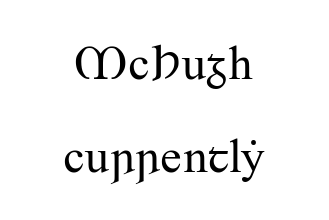
{"serif": "yes", "italic": "no", "bold": "no", "weight": "regular", "width": "normal", "stroke_contrast": "medium", "x_height": "small", "monospaced": "no", "underline": "no", "align": "center", "line_spacing": "loose", "line_spacing_ratio": 1.94, "letter_spacing": "normal", "letter_spacing_em": 0.0, "glyph_px": 48}
